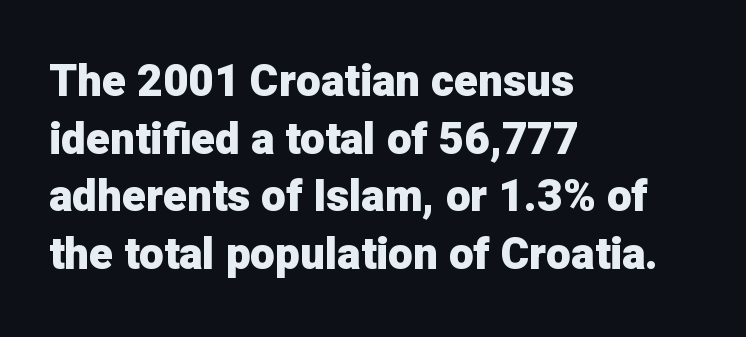
Q: Is the text bold? A: Yes.
Q: Is the text italic (slanted)? A: No, it is upright.
Q: Is the typeface a serif or a sans-serif typeface? A: Sans-serif.
Q: Is the text underlined? A: No.
Q: How is the paragraph aligned? A: Left-aligned.
Q: Is the spacing between letters normal or unusually wide? A: Normal.
Q: Is the spacing between lines tight, normal or loose? A: Normal.
Q: Width (condensed, normal, or wide)? A: Normal.
Q: Stroke contrast? A: Low.
Q: x-height? A: Medium.
Q: Monospaced? A: No.
